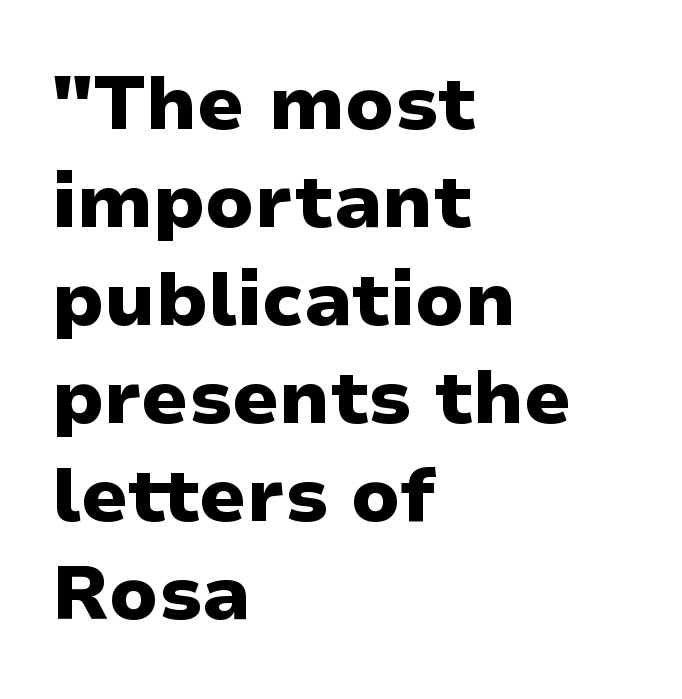
{"serif": "no", "italic": "no", "bold": "yes", "weight": "heavy", "width": "normal", "stroke_contrast": "low", "x_height": "medium", "monospaced": "no", "underline": "no", "align": "left", "line_spacing": "normal", "line_spacing_ratio": 1.29, "letter_spacing": "normal", "letter_spacing_em": 0.0, "glyph_px": 76}
